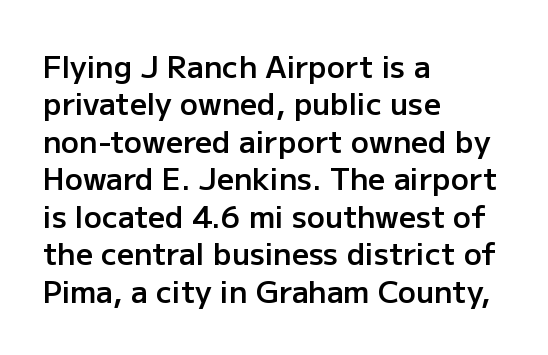
The image shows 30 px semibold sans-serif type, upright; set left-aligned, normal line spacing (1.25x), normal letter spacing, not underlined; low stroke contrast and a medium x-height.
